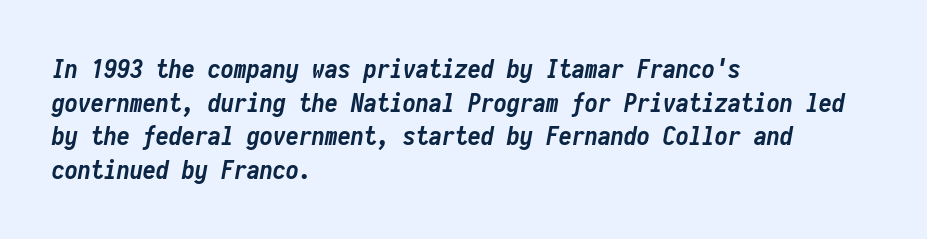
Q: Is the text bold? A: Yes.
Q: Is the text italic (slanted)? A: Yes, it leans right by about 10 degrees.
Q: Is the text underlined? A: No.
Q: How is the paragraph aligned? A: Left-aligned.
Q: Is the spacing between letters normal or unusually wide? A: Normal.
Q: Is the spacing between lines tight, normal or loose? A: Normal.
